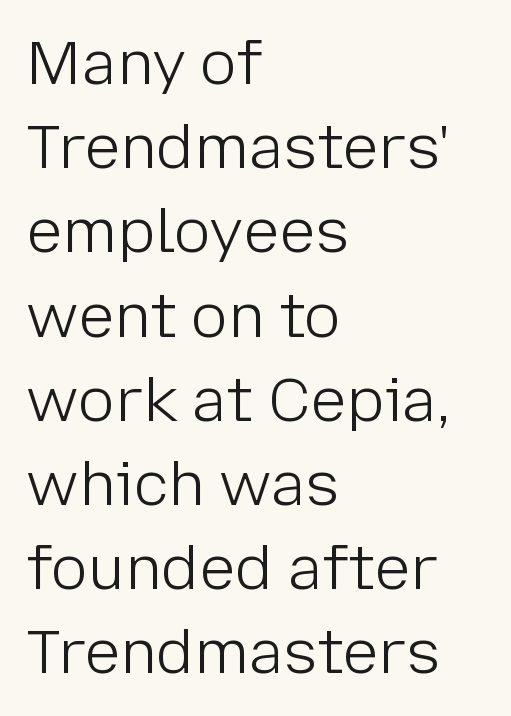
Q: Is the text bold? A: No.
Q: Is the text italic (slanted)? A: No, it is upright.
Q: Is the typeface a serif or a sans-serif typeface? A: Sans-serif.
Q: Is the text underlined? A: No.
Q: How is the paragraph aligned? A: Left-aligned.
Q: Is the spacing between letters normal or unusually wide? A: Normal.
Q: Is the spacing between lines tight, normal or loose? A: Normal.
Q: Width (condensed, normal, or wide)? A: Normal.
Q: Stroke contrast? A: Low.
Q: x-height? A: Medium.
Q: Monospaced? A: No.
